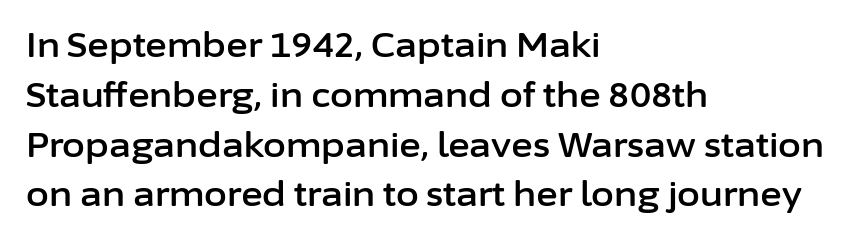
{"serif": "no", "italic": "no", "width": "normal", "stroke_contrast": "low", "x_height": "medium", "monospaced": "no", "underline": "no", "align": "left", "line_spacing": "normal", "line_spacing_ratio": 1.51, "letter_spacing": "normal", "letter_spacing_em": 0.0, "glyph_px": 33}
